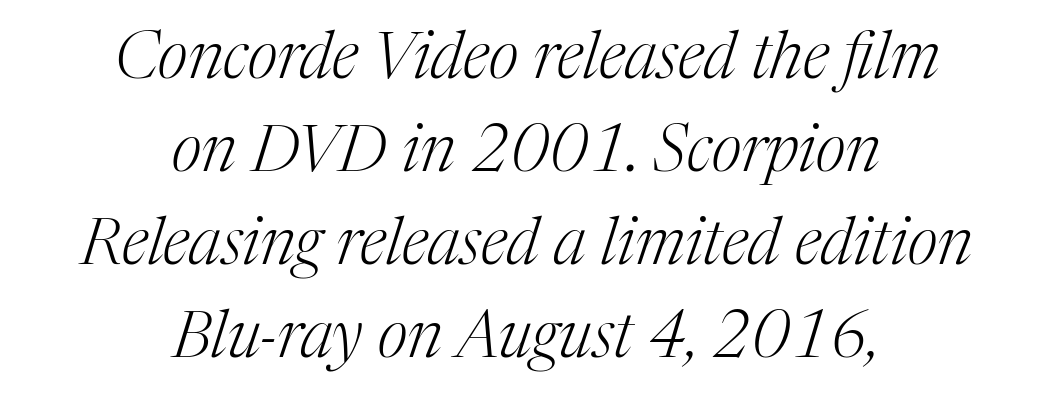
The image shows 65 px light serif type, italic (leaning right); set centered, normal line spacing (1.43x), normal letter spacing, not underlined; medium stroke contrast and a medium x-height.
